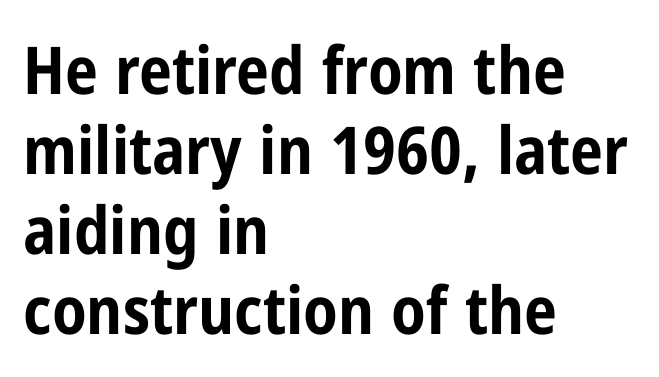
Q: Is the text bold? A: Yes.
Q: Is the text italic (slanted)? A: No, it is upright.
Q: Is the typeface a serif or a sans-serif typeface? A: Sans-serif.
Q: Is the text underlined? A: No.
Q: How is the paragraph aligned? A: Left-aligned.
Q: Is the spacing between letters normal or unusually wide? A: Normal.
Q: Width (condensed, normal, or wide)? A: Condensed.
Q: Stroke contrast? A: Low.
Q: x-height? A: Medium.
Q: Monospaced? A: No.
